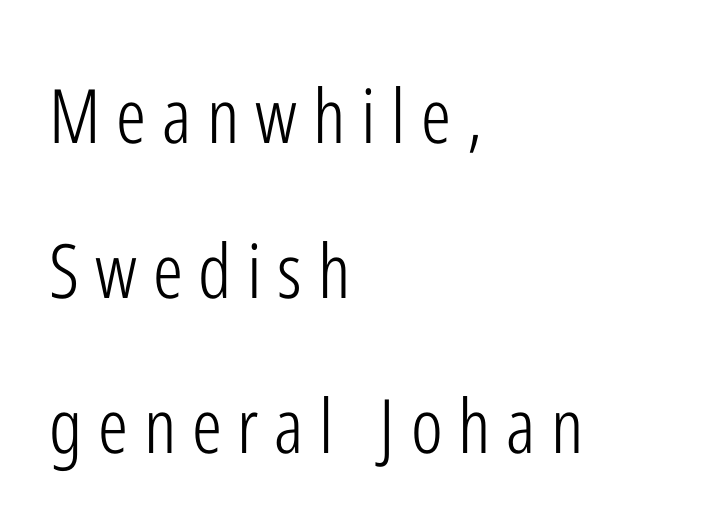
Q: Is the text bold? A: No.
Q: Is the text italic (slanted)? A: No, it is upright.
Q: Is the typeface a serif or a sans-serif typeface? A: Sans-serif.
Q: Is the text underlined? A: No.
Q: How is the paragraph aligned? A: Left-aligned.
Q: Is the spacing between letters normal or unusually wide? A: Unusually wide.
Q: Is the spacing between lines tight, normal or loose? A: Loose.
Q: Width (condensed, normal, or wide)? A: Condensed.
Q: Stroke contrast? A: Low.
Q: x-height? A: Medium.
Q: Monospaced? A: No.
